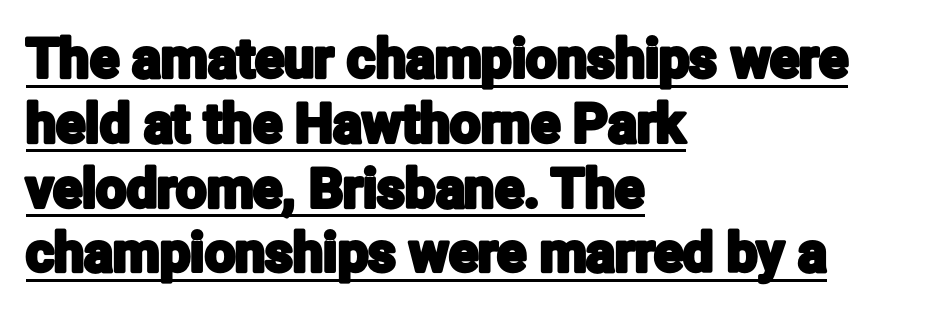
Q: Is the text italic (slanted)? A: No, it is upright.
Q: Is the typeface a serif or a sans-serif typeface? A: Sans-serif.
Q: Is the text underlined? A: Yes.
Q: How is the paragraph aligned? A: Left-aligned.
Q: Is the spacing between letters normal or unusually wide? A: Normal.
Q: Width (condensed, normal, or wide)? A: Condensed.
Q: Stroke contrast? A: Low.
Q: x-height? A: Medium.
Q: Monospaced? A: No.
